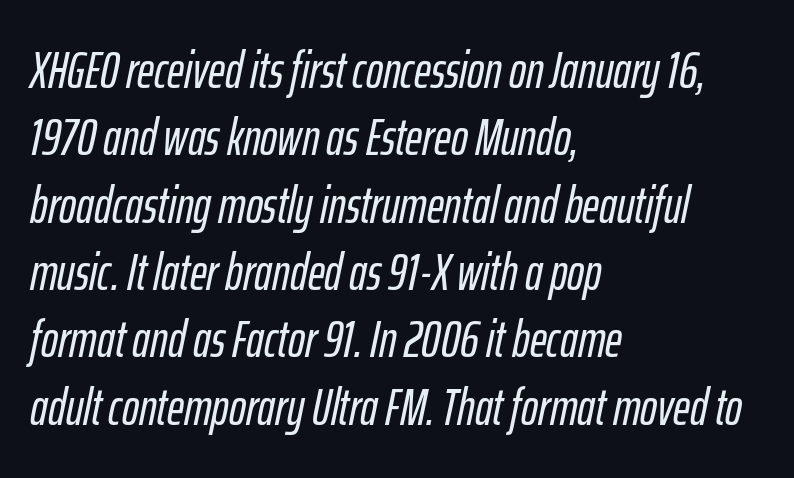
{"italic": "yes", "lean": "right", "slant_degrees": 12, "width": "condensed", "stroke_contrast": "low", "x_height": "medium", "monospaced": "no", "underline": "no", "align": "left", "line_spacing": "normal", "line_spacing_ratio": 1.32, "letter_spacing": "normal", "letter_spacing_em": 0.0, "glyph_px": 51}
